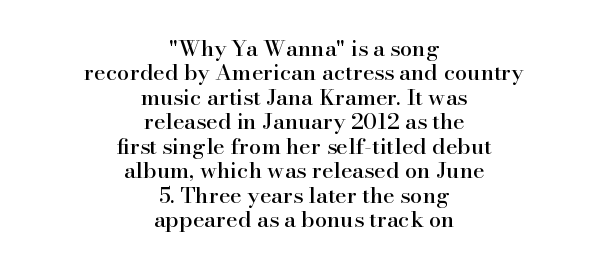
Compared with typical paragraphs, the rows here are closer together. Visually the block forms a symmetrical silhouette, jagged on both flanks. Bare-footed words on every line. In terms of posture, this sample is upright. In terms of letterspacing, this is plain default setting.
